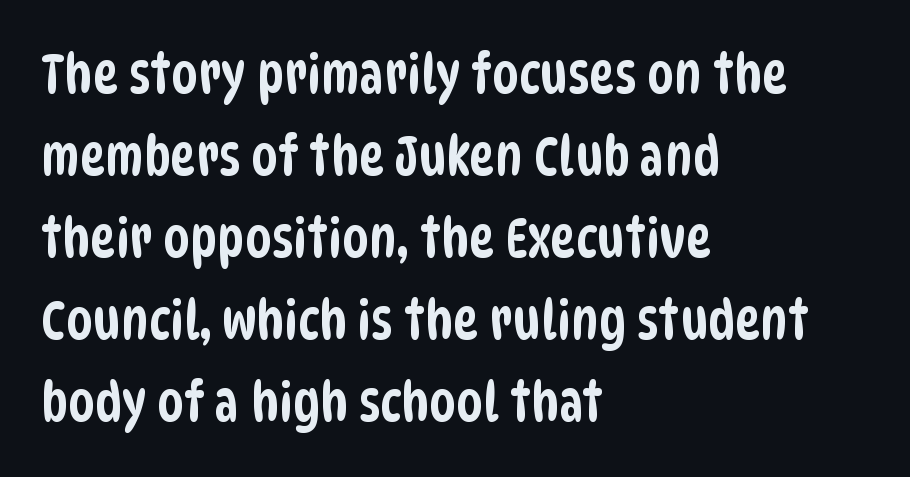
Proportional: the letters do not fall into vertical columns. Baseline-to-baseline distance is the conventional proportion of letter height. These lines are composed in type without serifs. The tracking reads as untouched default to a designer's eye. The space beneath each line is pristine and unruled.
